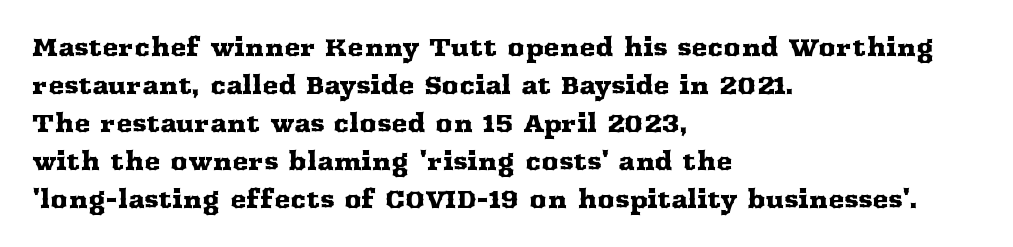
{"italic": "no", "underline": "no", "align": "left", "line_spacing": "normal", "line_spacing_ratio": 1.58, "letter_spacing": "normal", "letter_spacing_em": 0.0, "glyph_px": 24}
